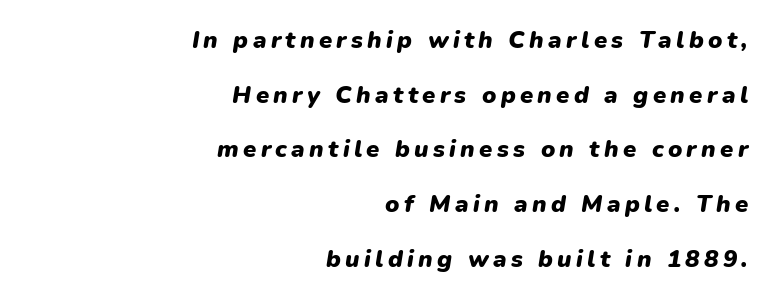
{"italic": "yes", "lean": "right", "slant_degrees": 9, "bold": "yes", "underline": "no", "align": "right", "line_spacing": "loose", "line_spacing_ratio": 2.28, "glyph_px": 24}
